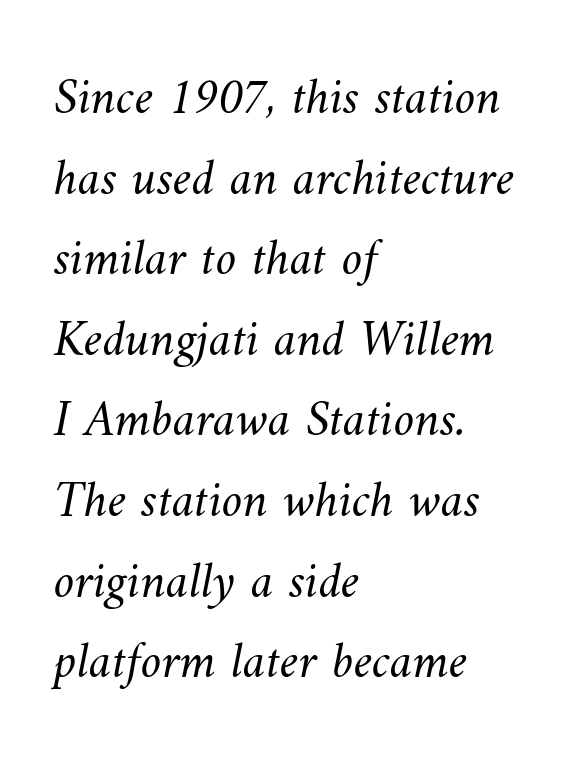
Q: Is the text bold? A: No.
Q: Is the text underlined? A: No.
Q: How is the paragraph aligned? A: Left-aligned.
Q: Is the spacing between letters normal or unusually wide? A: Normal.
Q: Is the spacing between lines tight, normal or loose? A: Normal.
Q: Width (condensed, normal, or wide)? A: Normal.
Q: Stroke contrast? A: Medium.
Q: x-height? A: Small.
Q: Monospaced? A: No.
